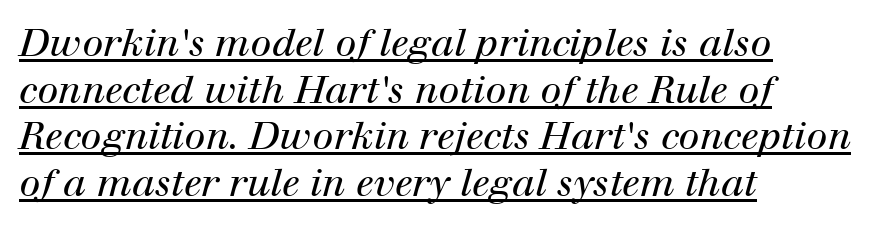
The image shows 38 px regular-weight serif type, italic (leaning right); set left-aligned, line spacing 1.23x, normal letter spacing, underlined; high stroke contrast and a medium x-height.
